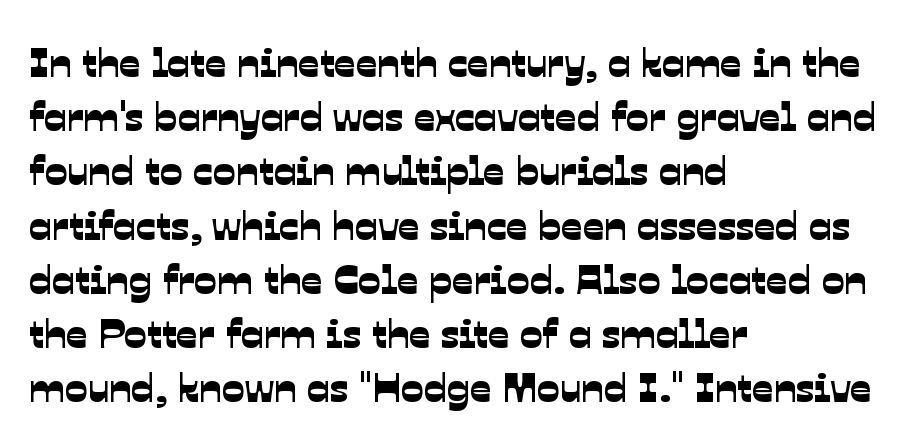
Horizontally, the lines are justified to the leading edge only. Nothing unusual about the tracking: characters are spaced as the font intends. Is there much room between lines? A standard amount, neither cramped nor airy. The glyphs are unaccompanied by any horizontal stroke below them. The type family on display is of the sans-serif kind.
